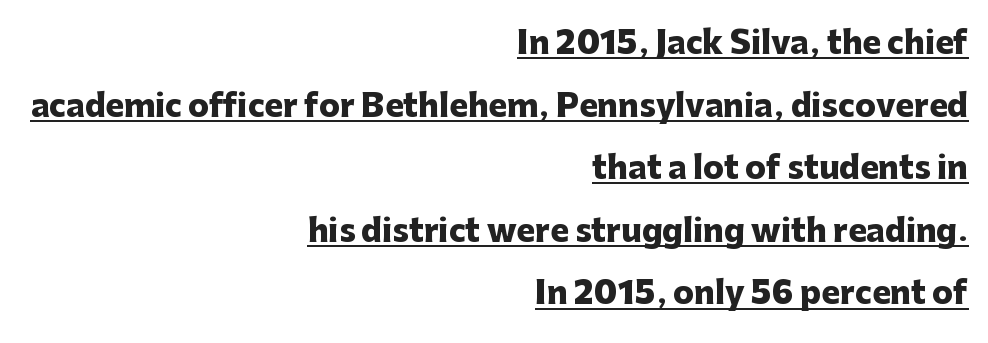
Q: Is the text bold? A: Yes.
Q: Is the text italic (slanted)? A: No, it is upright.
Q: Is the typeface a serif or a sans-serif typeface? A: Sans-serif.
Q: Is the text underlined? A: Yes.
Q: How is the paragraph aligned? A: Right-aligned.
Q: Is the spacing between letters normal or unusually wide? A: Normal.
Q: Is the spacing between lines tight, normal or loose? A: Loose.
Q: Width (condensed, normal, or wide)? A: Normal.
Q: Stroke contrast? A: Low.
Q: x-height? A: Medium.
Q: Monospaced? A: No.
